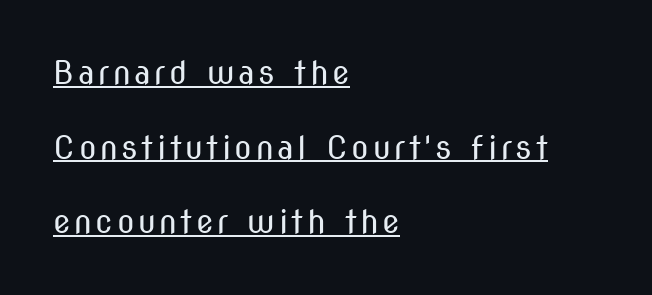
{"serif": "no", "italic": "no", "bold": "no", "weight": "regular", "width": "condensed", "stroke_contrast": "medium", "x_height": "medium", "monospaced": "no", "underline": "yes", "align": "left", "line_spacing": "loose", "line_spacing_ratio": 2.33, "glyph_px": 32}
